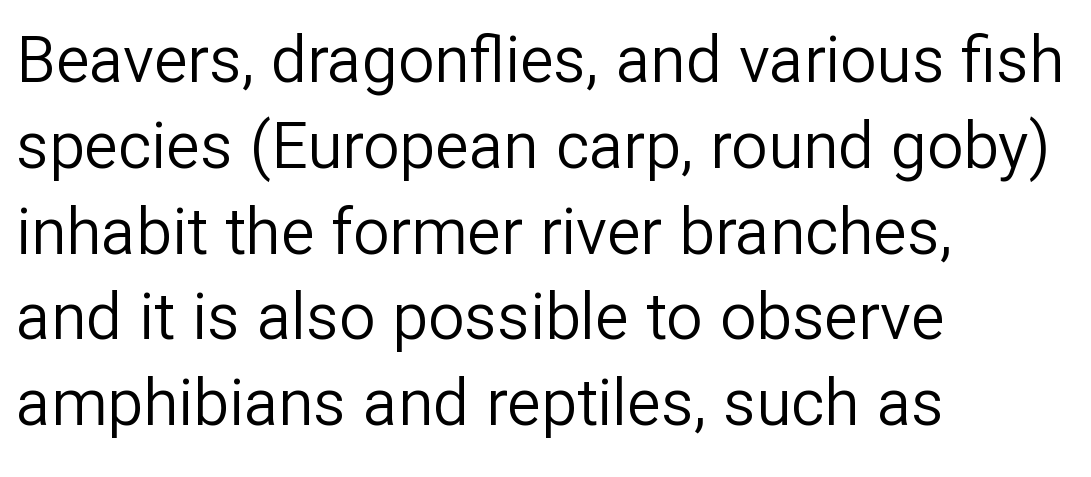
Q: Is the text bold? A: No.
Q: Is the text italic (slanted)? A: No, it is upright.
Q: Is the typeface a serif or a sans-serif typeface? A: Sans-serif.
Q: Is the text underlined? A: No.
Q: How is the paragraph aligned? A: Left-aligned.
Q: Is the spacing between letters normal or unusually wide? A: Normal.
Q: Is the spacing between lines tight, normal or loose? A: Normal.
Q: Width (condensed, normal, or wide)? A: Normal.
Q: Stroke contrast? A: Low.
Q: x-height? A: Medium.
Q: Monospaced? A: No.
